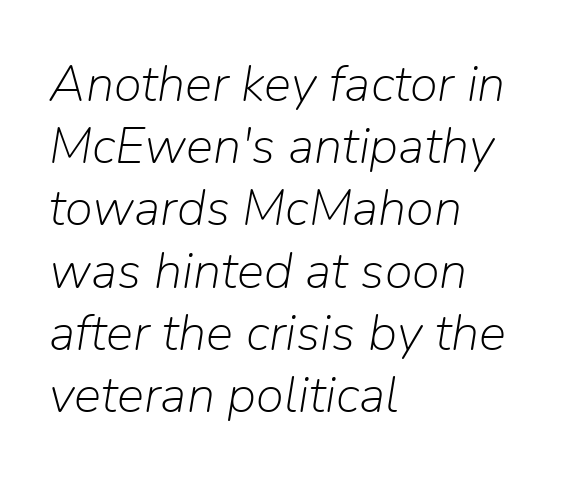
{"italic": "yes", "lean": "right", "slant_degrees": 9, "bold": "no", "weight": "light", "width": "normal", "stroke_contrast": "low", "x_height": "medium", "monospaced": "no", "underline": "no", "align": "left", "line_spacing_ratio": 1.22, "letter_spacing": "normal", "letter_spacing_em": 0.0, "glyph_px": 51}
